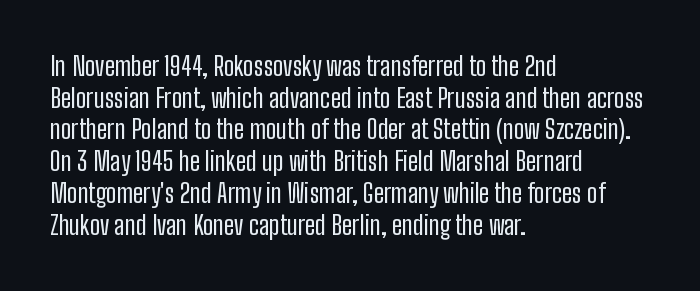
{"italic": "no", "bold": "no", "underline": "no", "align": "left", "line_spacing_ratio": 1.22, "letter_spacing": "normal", "letter_spacing_em": 0.0, "glyph_px": 26}
